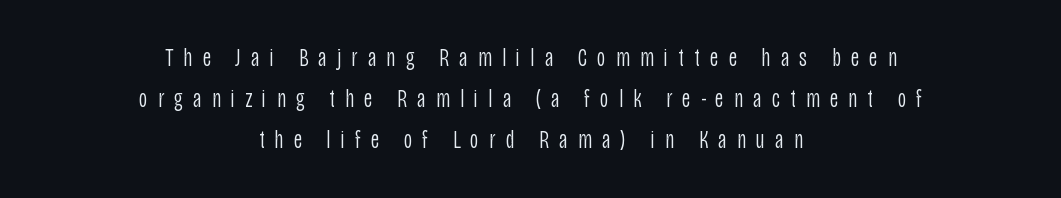
Characters follow at a spacing far wider than the type designer built in. Do the letters lean? They stand straight. Quick note: underline off. This block has exactly the height ordinary leading produces. Centered paragraph, ragged on both sides. The typesetting does not lean heavy: it is not bold.
